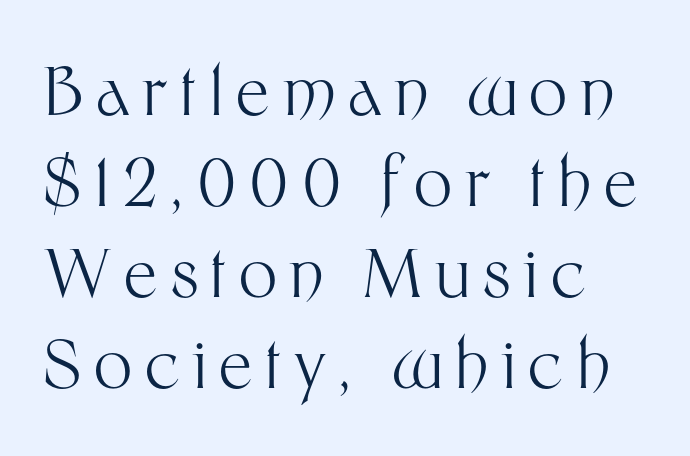
{"serif": "no", "italic": "no", "bold": "no", "weight": "light", "width": "normal", "stroke_contrast": "medium", "x_height": "medium", "monospaced": "no", "underline": "no", "align": "left", "line_spacing": "normal", "line_spacing_ratio": 1.36, "glyph_px": 67}
